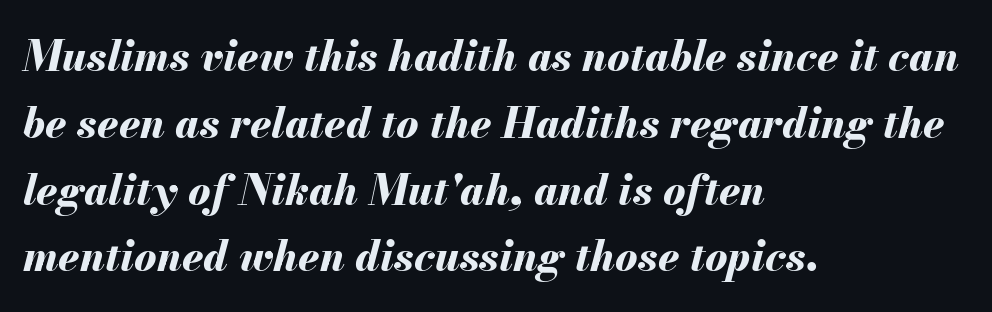
The image shows 42 px bold type, italic (leaning right); set left-aligned, normal line spacing (1.59x), normal letter spacing, not underlined; medium stroke contrast and a small x-height.
